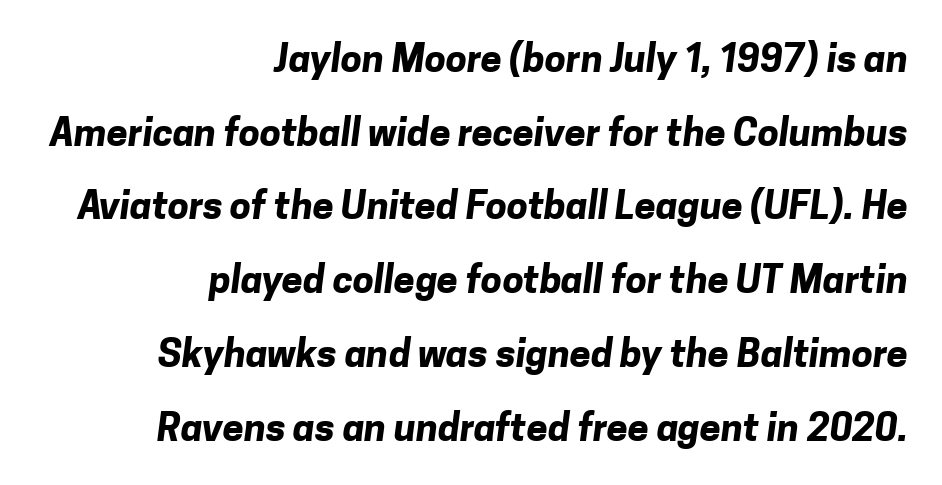
The image shows 38 px bold sans-serif type; set right-aligned, loose line spacing (1.94x), normal letter spacing, not underlined; low stroke contrast and a medium x-height.
